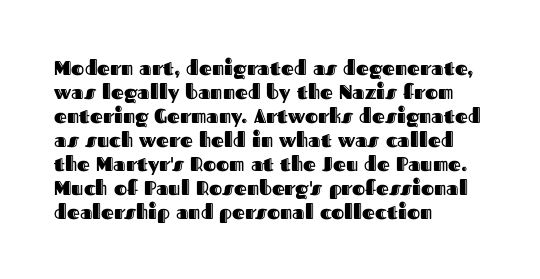
The image shows 20 px text type, upright; set left-aligned, line spacing 1.2x, normal letter spacing, not underlined.
